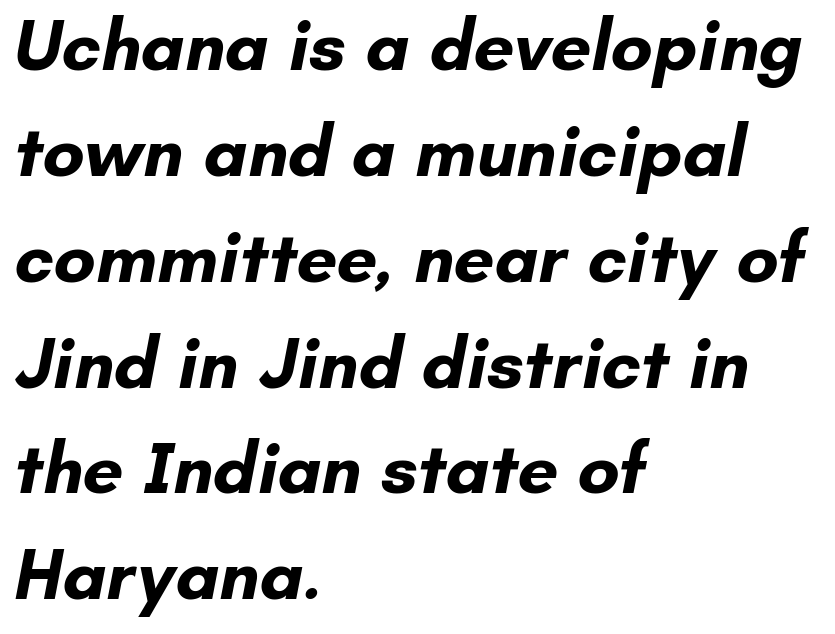
The image shows 72 px bold sans-serif type; set left-aligned, normal line spacing (1.47x), normal letter spacing, not underlined; low stroke contrast and a small x-height.
